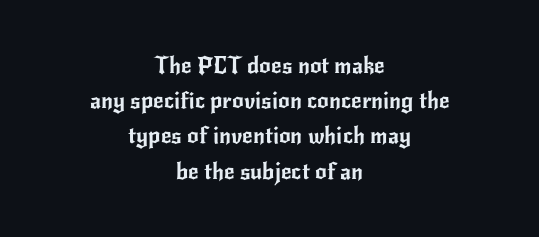
Words float on clear page, feet unadorned. Vertical spacing — default. You can tell it's not italic because the verticals are truly vertical. Alignment: centered.
